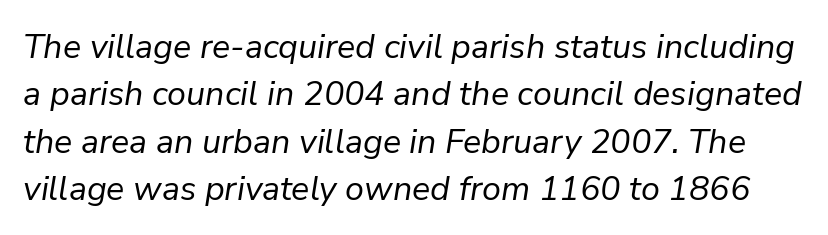
Q: Is the text bold? A: No.
Q: Is the text italic (slanted)? A: Yes, it leans right by about 9 degrees.
Q: Is the text underlined? A: No.
Q: Is the spacing between letters normal or unusually wide? A: Normal.
Q: Is the spacing between lines tight, normal or loose? A: Normal.
Q: Width (condensed, normal, or wide)? A: Normal.
Q: Stroke contrast? A: Low.
Q: x-height? A: Medium.
Q: Monospaced? A: No.
